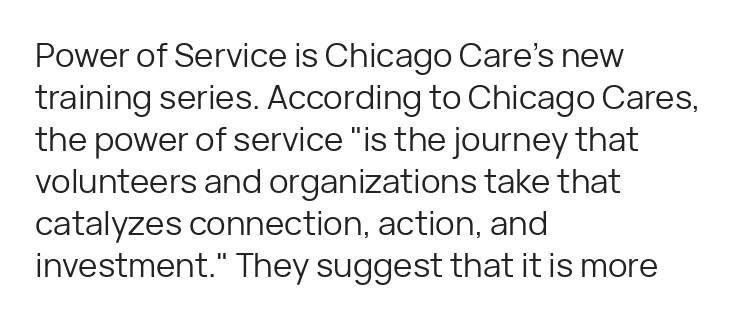
Q: Is the text bold? A: No.
Q: Is the text italic (slanted)? A: No, it is upright.
Q: Is the typeface a serif or a sans-serif typeface? A: Sans-serif.
Q: Is the text underlined? A: No.
Q: How is the paragraph aligned? A: Left-aligned.
Q: Is the spacing between letters normal or unusually wide? A: Normal.
Q: Is the spacing between lines tight, normal or loose? A: Normal.
Q: Width (condensed, normal, or wide)? A: Normal.
Q: Stroke contrast? A: Low.
Q: x-height? A: Medium.
Q: Monospaced? A: No.
